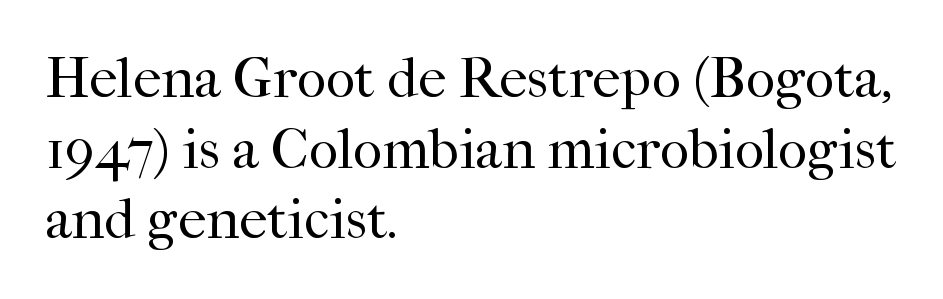
Q: Is the text bold? A: No.
Q: Is the text italic (slanted)? A: No, it is upright.
Q: Is the typeface a serif or a sans-serif typeface? A: Serif.
Q: Is the text underlined? A: No.
Q: How is the paragraph aligned? A: Left-aligned.
Q: Is the spacing between letters normal or unusually wide? A: Normal.
Q: Width (condensed, normal, or wide)? A: Normal.
Q: Stroke contrast? A: High.
Q: x-height? A: Medium.
Q: Monospaced? A: No.
